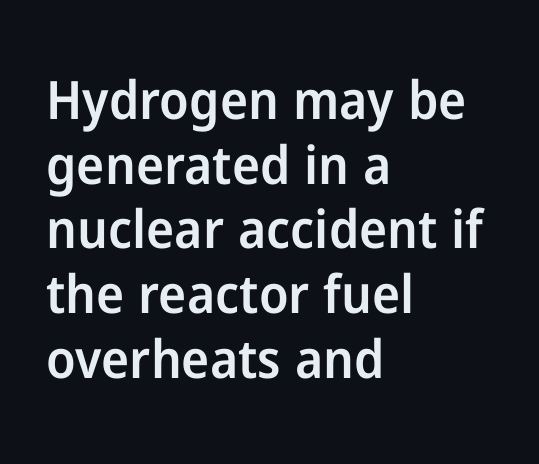
The image shows 53 px semibold sans-serif type, upright; set left-aligned, line spacing 1.22x, normal letter spacing, not underlined; low stroke contrast and a medium x-height.
